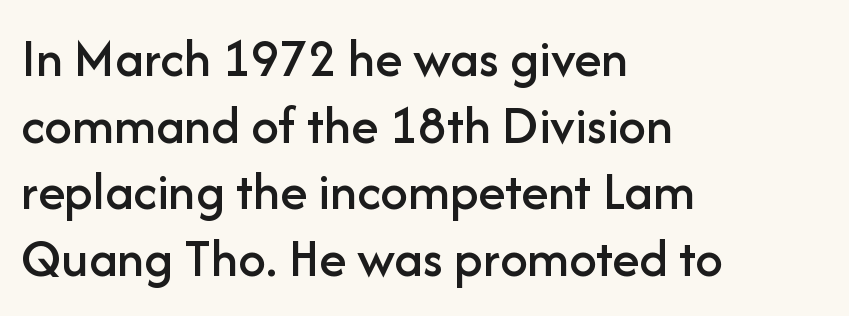
Each word holds together tightly as a unit, with standard inter-letter gaps. The font's upright variant was chosen for this text. A typesetter would call this proportional, since set widths differ per character. Unmarked baselines from the first word to the last.
